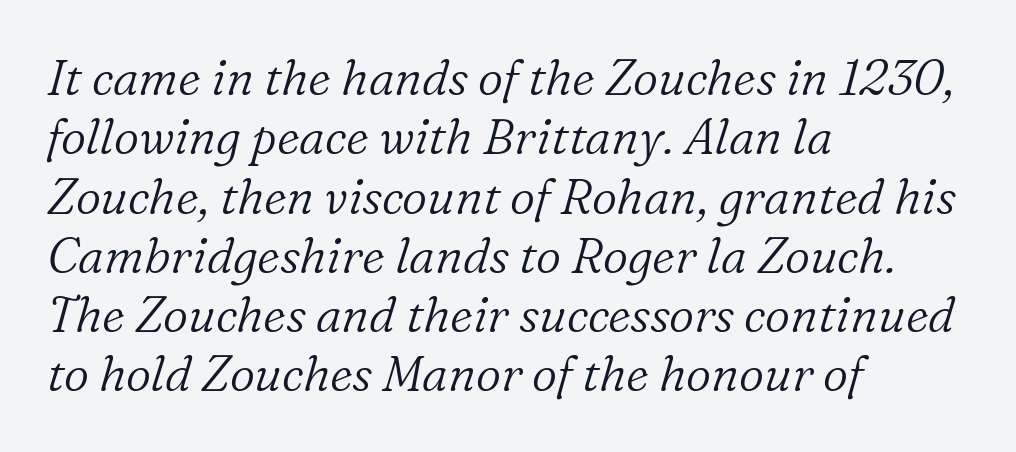
The image shows 49 px light serif type, italic (leaning right); set left-aligned, line spacing 1.21x, normal letter spacing, not underlined; low stroke contrast and a medium x-height.
